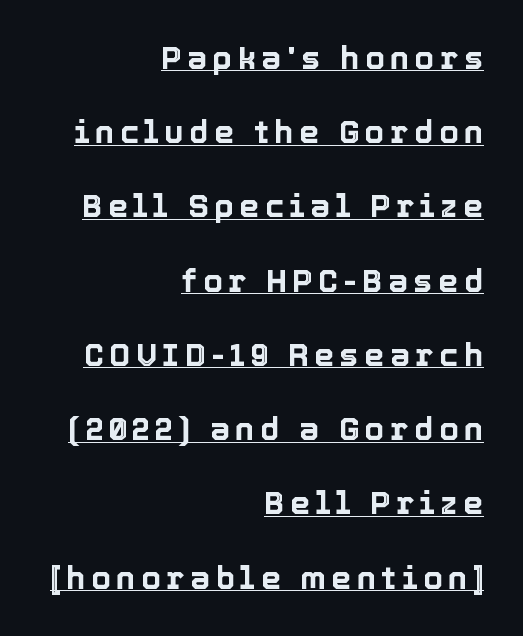
The rag falls on the left side of this text block. The leading is generous, giving the passage an open texture. The glyphs are accompanied by a horizontal stroke just below them. Each letter keeps its own natural width here, so spacing adapts to shape. The lettering holds an erect, upright posture throughout.
